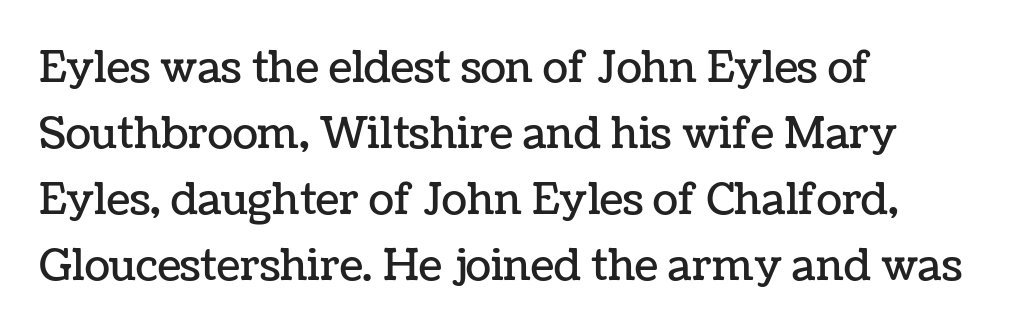
{"italic": "no", "width": "normal", "stroke_contrast": "low", "x_height": "medium", "monospaced": "no", "underline": "no", "align": "left", "line_spacing": "normal", "line_spacing_ratio": 1.57, "letter_spacing": "normal", "letter_spacing_em": 0.0, "glyph_px": 42}
